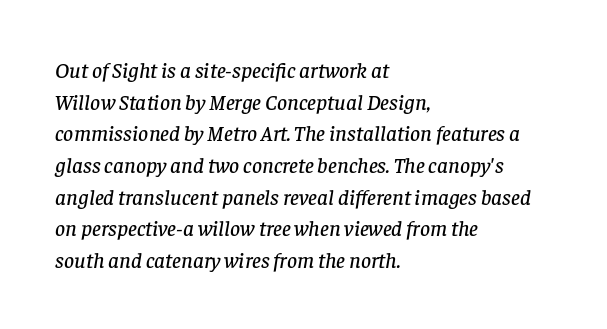
{"italic": "yes", "lean": "right", "slant_degrees": 8, "underline": "no", "align": "left", "line_spacing": "normal", "line_spacing_ratio": 1.44, "letter_spacing": "normal", "letter_spacing_em": 0.0, "glyph_px": 22}
